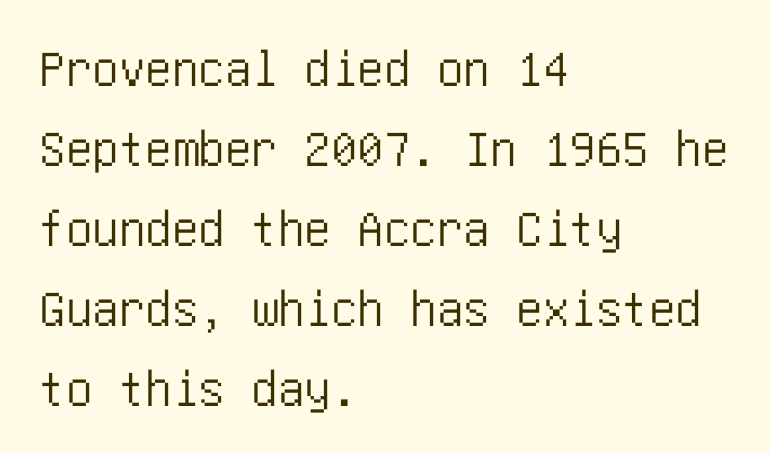
This rendering leaves character spacing at its baseline value. Whoever set this chose a conventional vertical rhythm. In CSS terms this would be text-align: left. Posture: upright roman. This is sans-serif lettering, the kind often seen on screens and signage. Plain, unruled lines of type.
